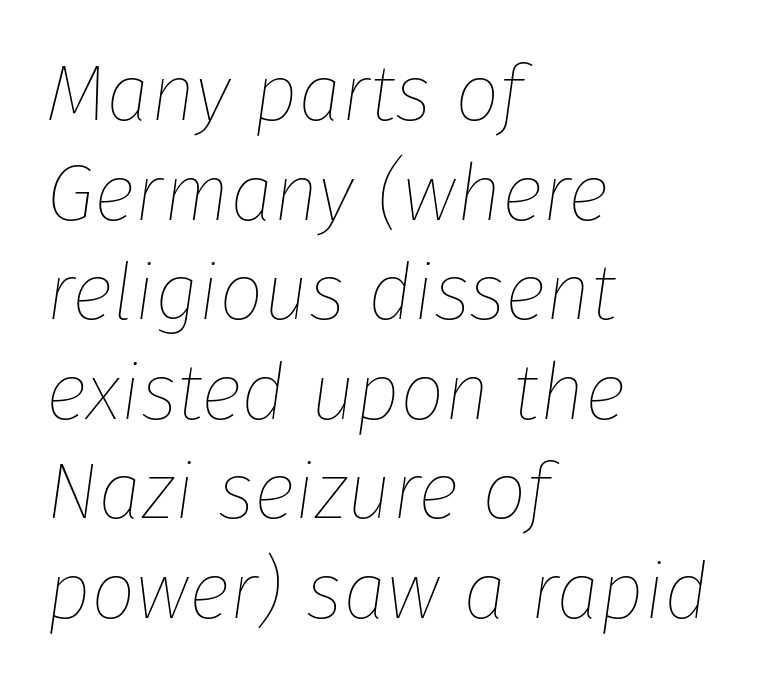
The space between consecutive lines is moderate. This sample uses plain, unmodified letter spacing. A classic flush-left, rag-right setting is used for this passage. The space beneath each line is pristine and unruled. You can tell it's italic because the verticals aren't actually vertical.
